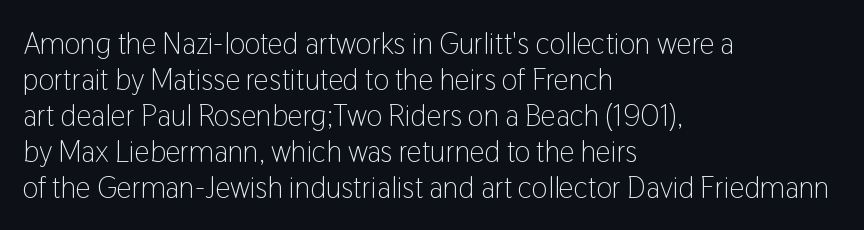
Q: Is the text bold? A: No.
Q: Is the text italic (slanted)? A: No, it is upright.
Q: Is the typeface a serif or a sans-serif typeface? A: Sans-serif.
Q: Is the text underlined? A: No.
Q: How is the paragraph aligned? A: Left-aligned.
Q: Is the spacing between letters normal or unusually wide? A: Normal.
Q: Width (condensed, normal, or wide)? A: Condensed.
Q: Stroke contrast? A: Low.
Q: x-height? A: Medium.
Q: Monospaced? A: No.
